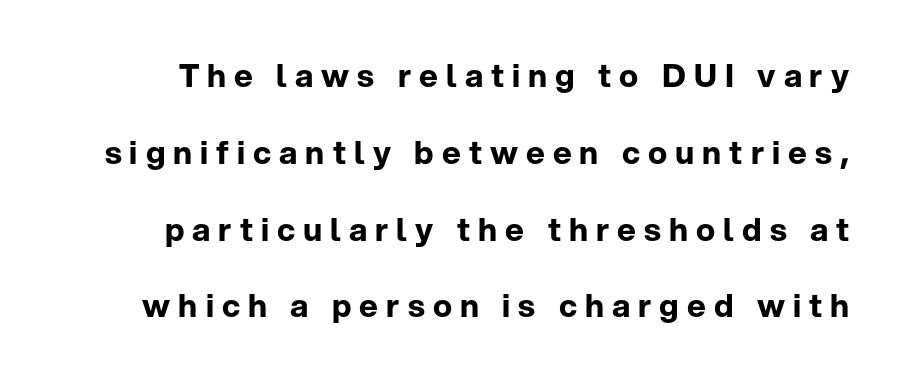
Q: Is the text bold? A: Yes.
Q: Is the text italic (slanted)? A: No, it is upright.
Q: Is the typeface a serif or a sans-serif typeface? A: Sans-serif.
Q: Is the text underlined? A: No.
Q: Is the spacing between letters normal or unusually wide? A: Unusually wide.
Q: Is the spacing between lines tight, normal or loose? A: Loose.
Q: Width (condensed, normal, or wide)? A: Normal.
Q: Stroke contrast? A: Low.
Q: x-height? A: Medium.
Q: Monospaced? A: No.
